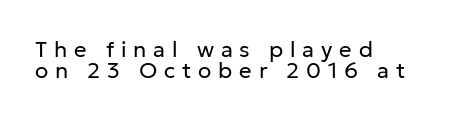
{"italic": "no", "bold": "no", "underline": "no", "align": "left", "line_spacing": "tight", "line_spacing_ratio": 0.97, "letter_spacing": "wide", "letter_spacing_em": 0.31, "glyph_px": 22}
